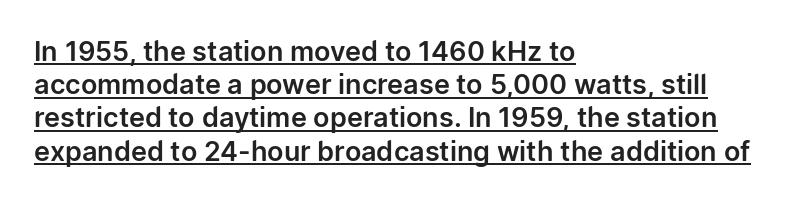
{"italic": "no", "underline": "yes", "align": "left", "line_spacing_ratio": 1.23, "letter_spacing": "normal", "letter_spacing_em": 0.0, "glyph_px": 27}
